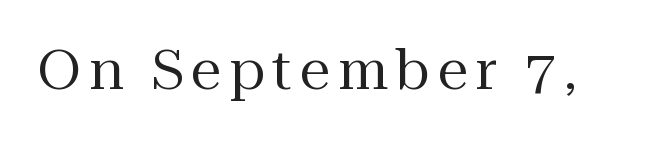
The lettering stays uniformly vertical, giving the passage a roman look. The passage shown is not underscored anywhere. Note: serifs present on the glyphs. The characters are drawn with everyday or finer stroke widths. Spacing verdict: proportional, widths tailored to each character.
